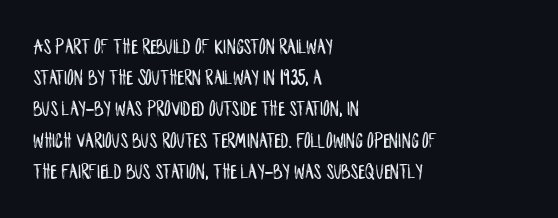
Q: Is the text italic (slanted)? A: No, it is upright.
Q: Is the text underlined? A: No.
Q: How is the paragraph aligned? A: Left-aligned.
Q: Is the spacing between letters normal or unusually wide? A: Normal.
Q: Is the spacing between lines tight, normal or loose? A: Normal.
